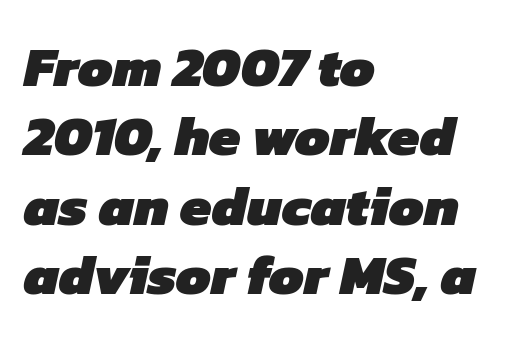
Proportional: the letters do not fall into vertical columns. Descender tails drop into unmarked territory. To sum up the face: it is a sans, with no serifs. Horizontal alignment here is leftward, the default for most running prose. The gaps between neighbouring characters are ordinary and unremarkable. Heft: maximum for text — a bold.
